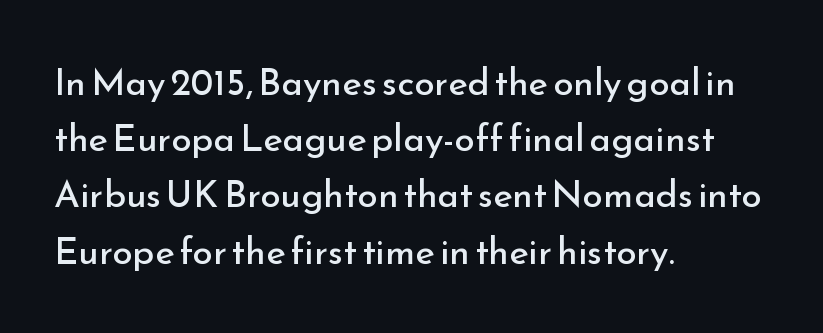
Stroke thickness stays within the range of a standard reading face or lighter. Lines of text with bare space underneath. One glance says typical: line gaps are just what's usual. Quick note: not italic, upright. Character widths vary here, with narrow letters taking less room than wide ones.
